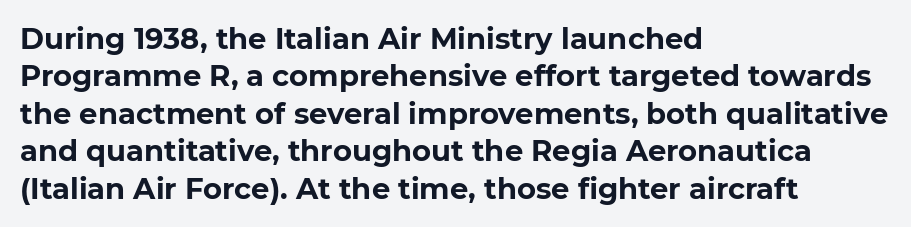
Q: Is the text bold? A: Yes.
Q: Is the text italic (slanted)? A: No, it is upright.
Q: Is the typeface a serif or a sans-serif typeface? A: Sans-serif.
Q: Is the text underlined? A: No.
Q: How is the paragraph aligned? A: Left-aligned.
Q: Is the spacing between letters normal or unusually wide? A: Normal.
Q: Is the spacing between lines tight, normal or loose? A: Normal.
Q: Width (condensed, normal, or wide)? A: Normal.
Q: Stroke contrast? A: Low.
Q: x-height? A: Medium.
Q: Monospaced? A: No.
